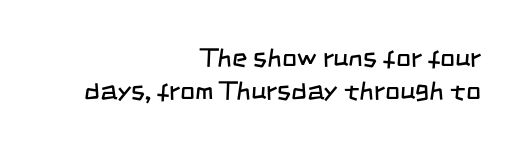
A typesetter would call this leading conventional body-copy spacing. Quick note: underline off. The line texture is even and compact thanks to regular tracking. No letter is thick-stroked: the sample isn't bold.
